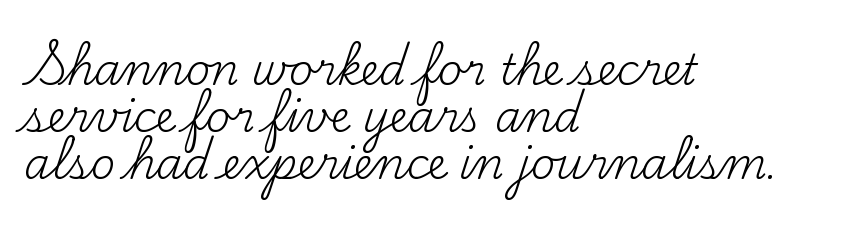
Q: Is the text bold? A: No.
Q: Is the text italic (slanted)? A: Yes.
Q: Is the typeface a serif or a sans-serif typeface? A: Serif.
Q: Is the text underlined? A: No.
Q: How is the paragraph aligned? A: Left-aligned.
Q: Is the spacing between letters normal or unusually wide? A: Normal.
Q: Is the spacing between lines tight, normal or loose? A: Tight.
Q: Width (condensed, normal, or wide)? A: Normal.
Q: Stroke contrast? A: Medium.
Q: x-height? A: Small.
Q: Monospaced? A: No.
